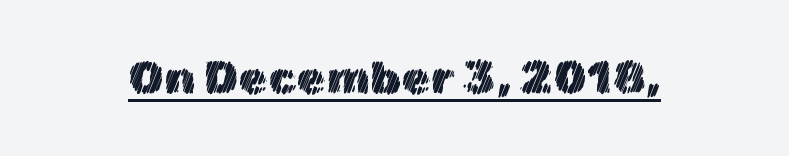
Q: Is the text italic (slanted)? A: No, it is upright.
Q: Is the text underlined? A: Yes.
Q: Is the spacing between letters normal or unusually wide? A: Normal.
Q: Width (condensed, normal, or wide)? A: Normal.
Q: x-height? A: Medium.
Q: Monospaced? A: No.
